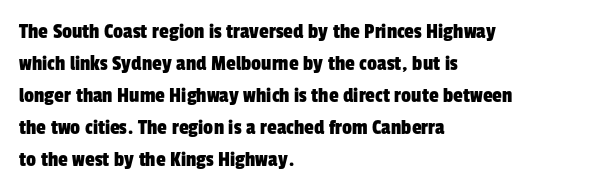
{"underline": "no", "align": "left", "line_spacing": "normal", "line_spacing_ratio": 1.46, "letter_spacing": "normal", "letter_spacing_em": 0.0, "glyph_px": 22}
